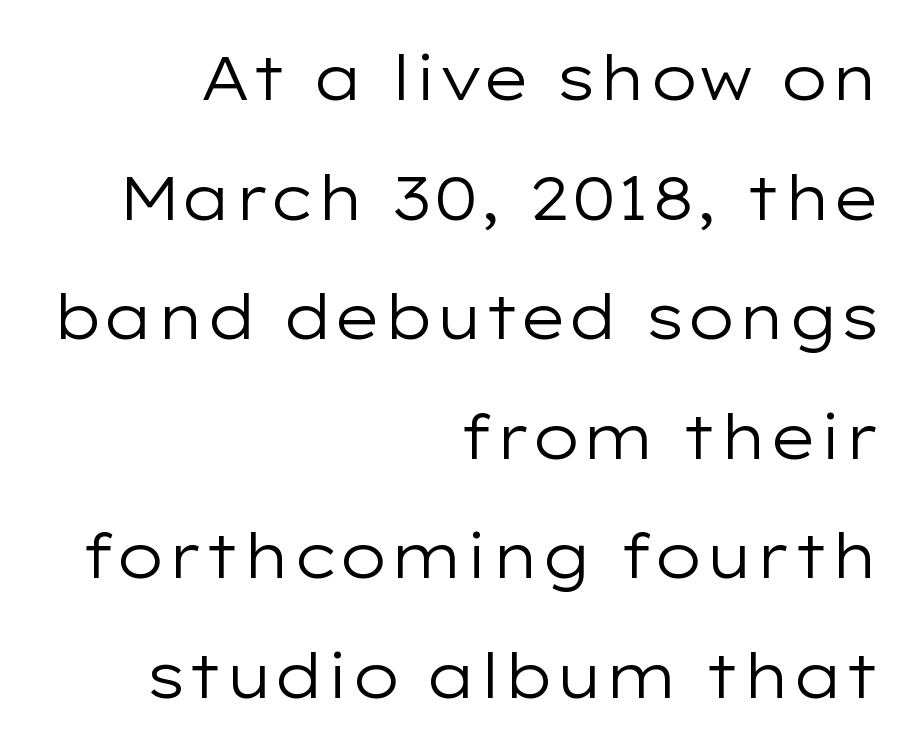
{"serif": "no", "italic": "no", "bold": "no", "weight": "regular", "width": "wide", "stroke_contrast": "low", "x_height": "medium", "monospaced": "no", "underline": "no", "align": "right", "line_spacing": "loose", "line_spacing_ratio": 1.96, "letter_spacing": "normal", "letter_spacing_em": 0.0, "glyph_px": 61}
